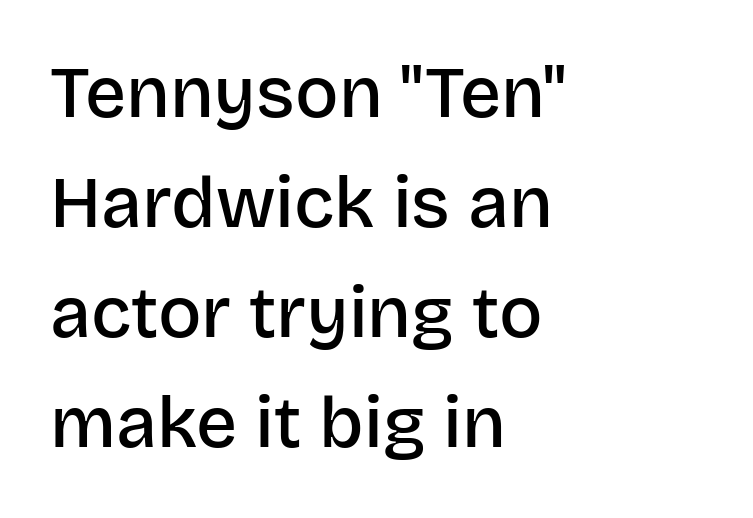
The image shows 72 px semibold sans-serif type, upright; set left-aligned, normal line spacing (1.53x), normal letter spacing, not underlined; low stroke contrast and a large x-height.
